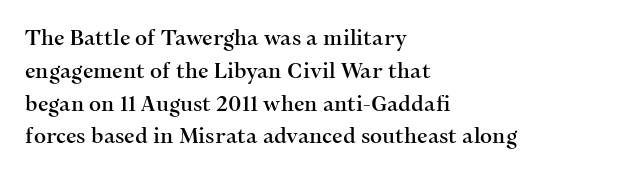
Whoever set this chose a conventional vertical rhythm. Quick note: not italic, upright. Only glyphs here, with clear space below each row. The horizontal fit of the characters is conventional and even. Notice how the passage keeps a crisp vertical edge on the left only.
